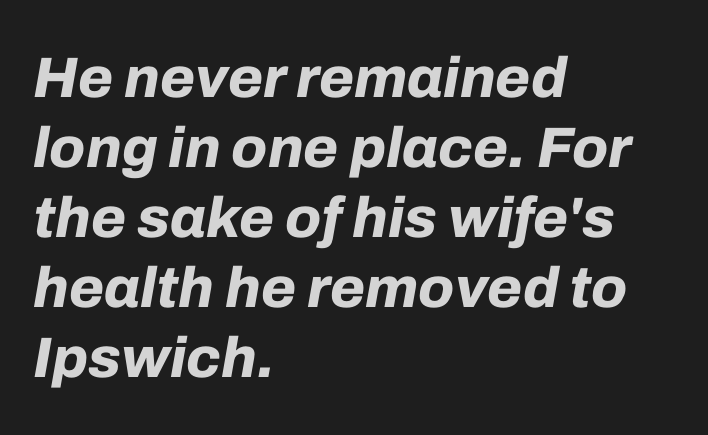
The image shows 57 px bold type, italic (leaning right); set left-aligned, line spacing 1.23x, normal letter spacing, not underlined; low stroke contrast and a medium x-height.
